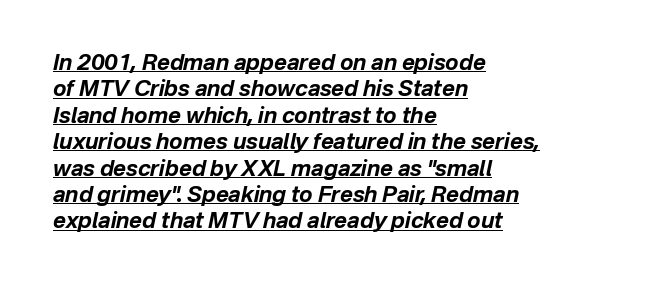
Q: Is the text bold? A: Yes.
Q: Is the text italic (slanted)? A: Yes, it leans right by about 12 degrees.
Q: Is the text underlined? A: Yes.
Q: How is the paragraph aligned? A: Left-aligned.
Q: Is the spacing between letters normal or unusually wide? A: Normal.
